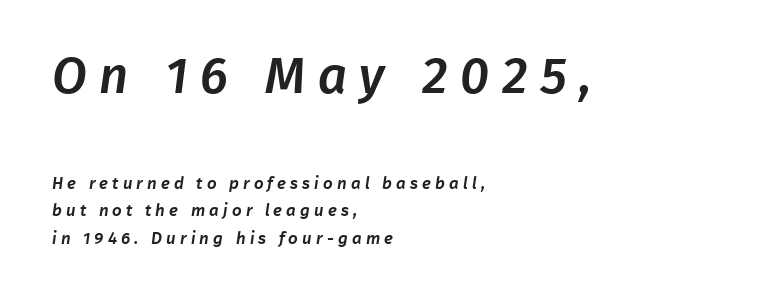
{"serif": "no", "width": "normal", "stroke_contrast": "low", "x_height": "medium", "monospaced": "no", "underline": "no", "align": "left", "line_spacing": "normal", "line_spacing_ratio": 1.61, "letter_spacing": "wide", "letter_spacing_em": 0.24, "larger_block": "first", "size_ratio": 3.0, "glyph_px": 51}
